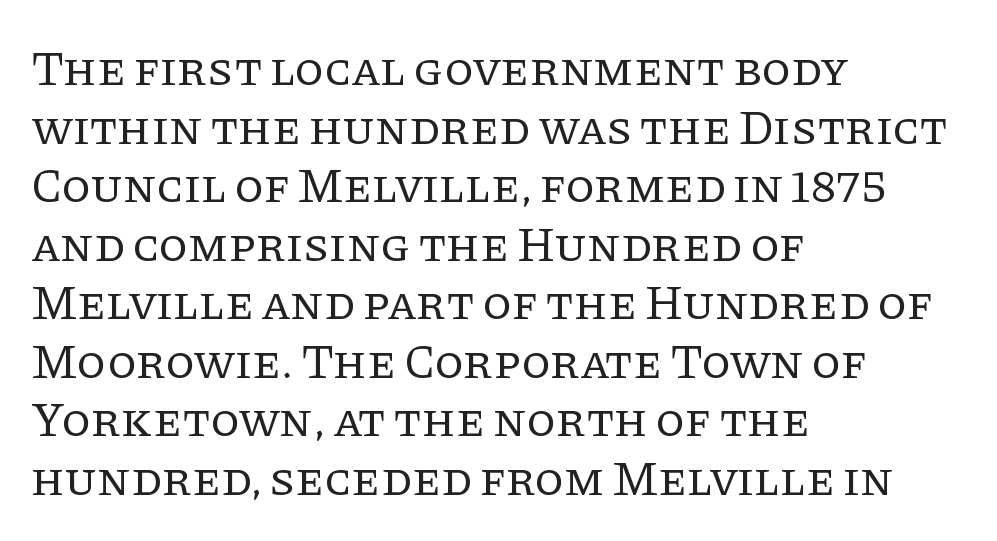
This sample has the flowing, uneven cadence of proportional lettering. The rendering anchors every line to the left-hand side. Each letter's strokes conclude with small projecting serifs. Every character sits straight up, as roman type does. Rule under the text: the space is simply empty. Stem width sits at or under what a default text font uses.
